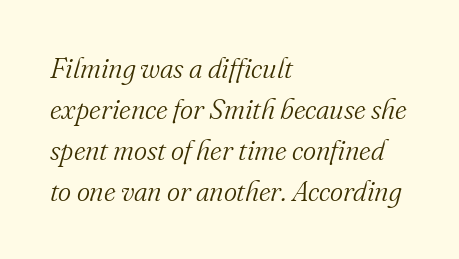
The image shows 28 px light serif type, italic (leaning right); set left-aligned, normal line spacing (1.46x), normal letter spacing, not underlined; medium stroke contrast and a small x-height.
